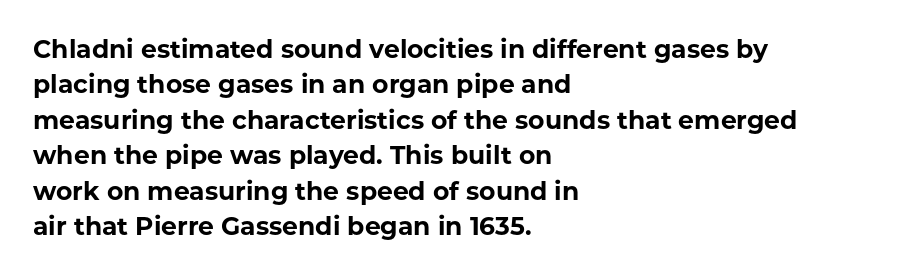
The strokes are fattened all the way to bold. Does the copy run flush right? No — it runs flush left. The face used here is rendered with its standard letterfit. Does the leading feel generous? No, just average. The typography opts for an upright posture over an oblique one.
